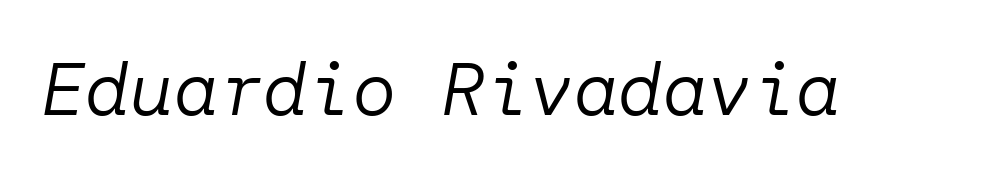
{"italic": "yes", "lean": "right", "slant_degrees": 10, "bold": "no", "weight": "regular", "width": "normal", "stroke_contrast": "low", "x_height": "medium", "underline": "no", "letter_spacing": "normal", "letter_spacing_em": 0.0, "glyph_px": 74}
